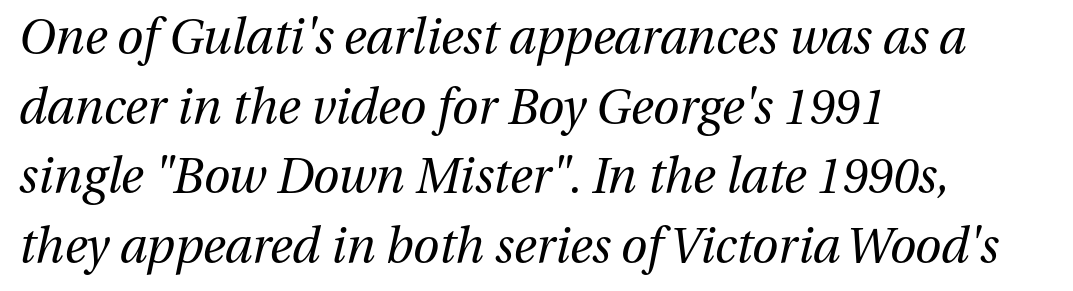
The image shows 48 px regular-weight type, italic (leaning right); set left-aligned, normal line spacing (1.45x), normal letter spacing, not underlined; medium stroke contrast and a medium x-height.
